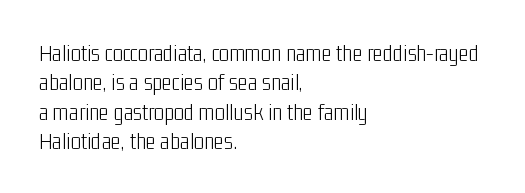
{"italic": "no", "bold": "no", "underline": "no", "align": "left", "line_spacing_ratio": 1.22, "letter_spacing": "normal", "letter_spacing_em": 0.0, "glyph_px": 24}
